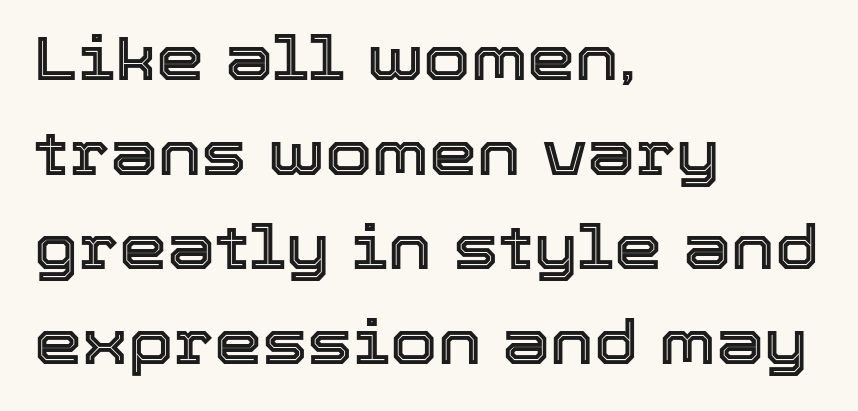
The image shows 61 px text type, upright; set left-aligned, normal line spacing (1.55x), normal letter spacing, not underlined; a medium x-height.
